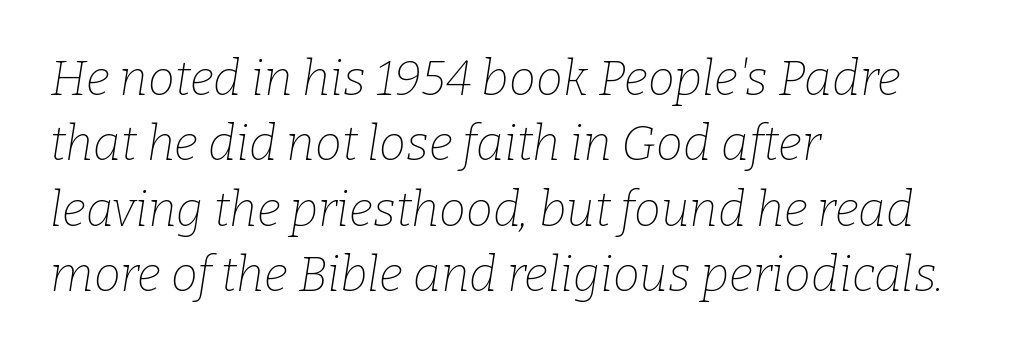
The image shows 48 px thin serif type, italic (leaning right); set left-aligned, normal line spacing (1.36x), normal letter spacing, not underlined; low stroke contrast and a medium x-height.
